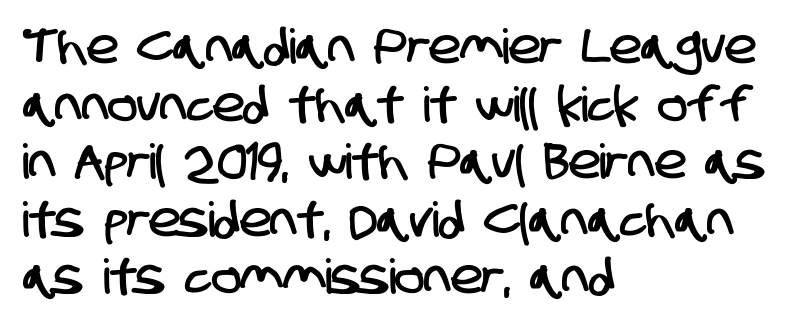
Does the copy run flush right? No — it runs flush left. Each letter's strokes conclude bluntly, with no projecting serifs. No extra tracking has been applied to these lines. Check under the words: just untouched page.
